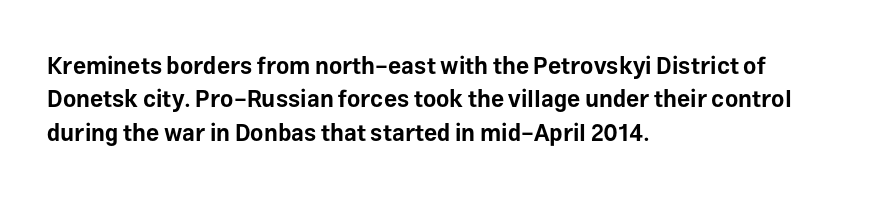
Every letter is thick-stroked: bold, no question. The space directly below the letters is spotless. How would I describe the line gaps? Plain and ordinary. A classic flush-left, rag-right setting is used for this passage. The specimen reads as upright at a glance.
